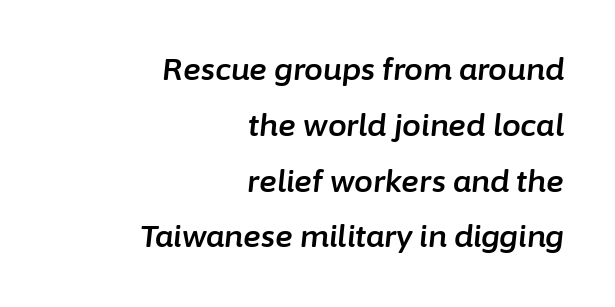
The image shows 30 px text type, italic (leaning right); set right-aligned, line spacing 1.86x, normal letter spacing, not underlined; low stroke contrast and a medium x-height.
